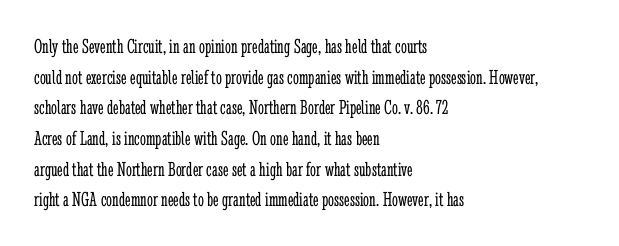
The image shows 21 px text type, upright; set left-aligned, normal line spacing (1.46x), normal letter spacing, not underlined.
